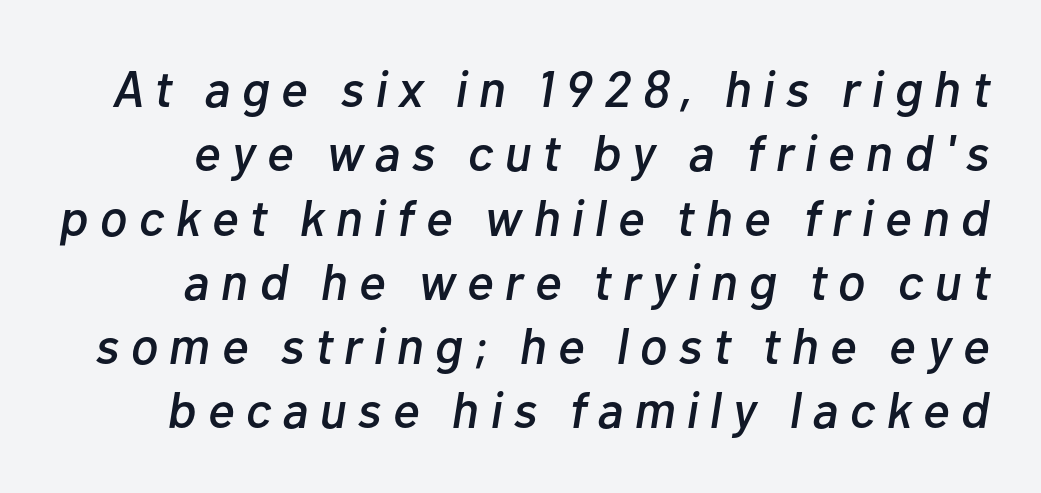
{"italic": "yes", "lean": "right", "slant_degrees": 10, "width": "normal", "stroke_contrast": "low", "x_height": "medium", "monospaced": "no", "underline": "no", "line_spacing": "normal", "line_spacing_ratio": 1.26, "letter_spacing": "wide", "letter_spacing_em": 0.22, "glyph_px": 51}
